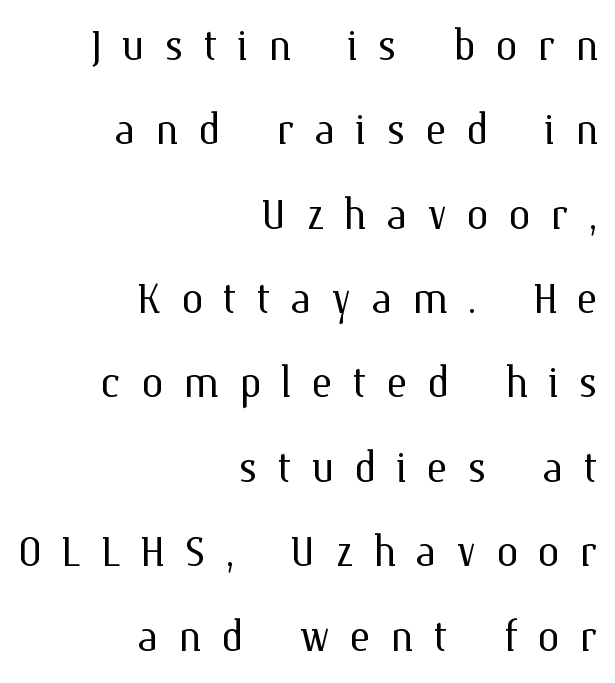
The letterforms sit at book weight or below. Posture: upright roman. A normal amount of white space separates one row of letters from the next. Proportional: the letters do not fall into vertical columns.
